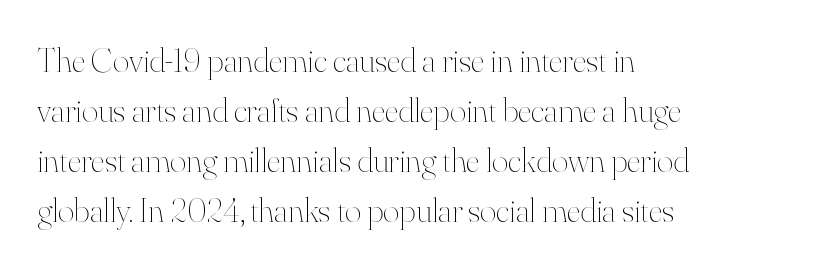
The glyphs are unaccompanied by any horizontal stroke below them. The letters stand straight up with perfectly vertical stems. No heavy texture on the line: the type isn't bold. Do the characters align in a grid? No, the font is proportional. The typesetter chose a ragged-right arrangement here. This sample uses plain, unmodified letter spacing.
